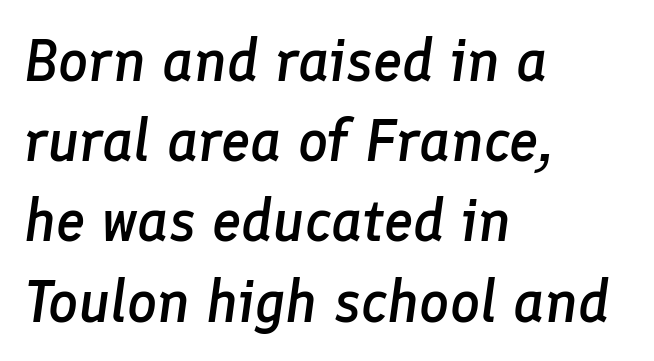
Left-aligned paragraph, ragged on the right. As a designer I'd log this as weight 600, semibold. Spacing verdict: proportional, widths tailored to each character. The type is set solid horizontally, with unmodified tracking.
